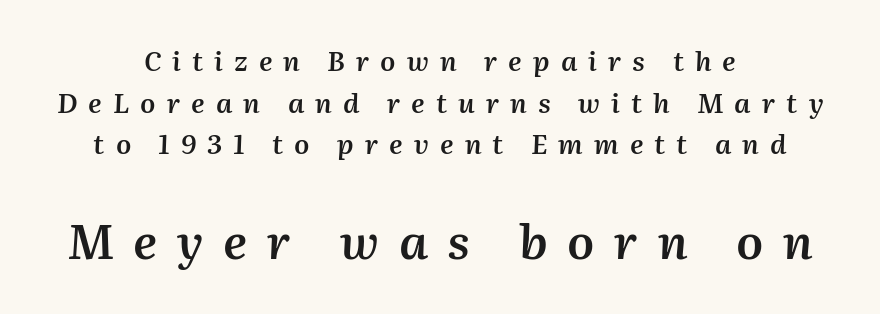
{"italic": "yes", "lean": "right", "slant_degrees": 2, "bold": "semi", "weight": "semibold", "width": "normal", "stroke_contrast": "medium", "x_height": "medium", "monospaced": "no", "underline": "no", "align": "center", "line_spacing": "normal", "line_spacing_ratio": 1.54, "letter_spacing": "wide", "letter_spacing_em": 0.41, "larger_block": "second", "size_ratio": 1.78, "glyph_px": 48}
